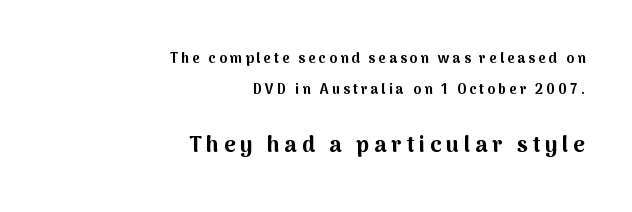
Chunky letters — that's bold for sure. The face used here is rendered with a markedly widened letterfit. Posture: straight, roman, zero tilt. Check under the words: just untouched page. The following chunk of copy outweighs the initial chunk in type size. The passage shown stacks its lines with a broad gap.
